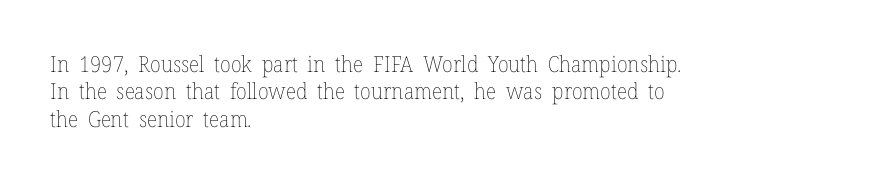
{"italic": "no", "bold": "no", "underline": "no", "align": "left", "line_spacing_ratio": 1.24, "letter_spacing": "normal", "letter_spacing_em": 0.0, "glyph_px": 22}
